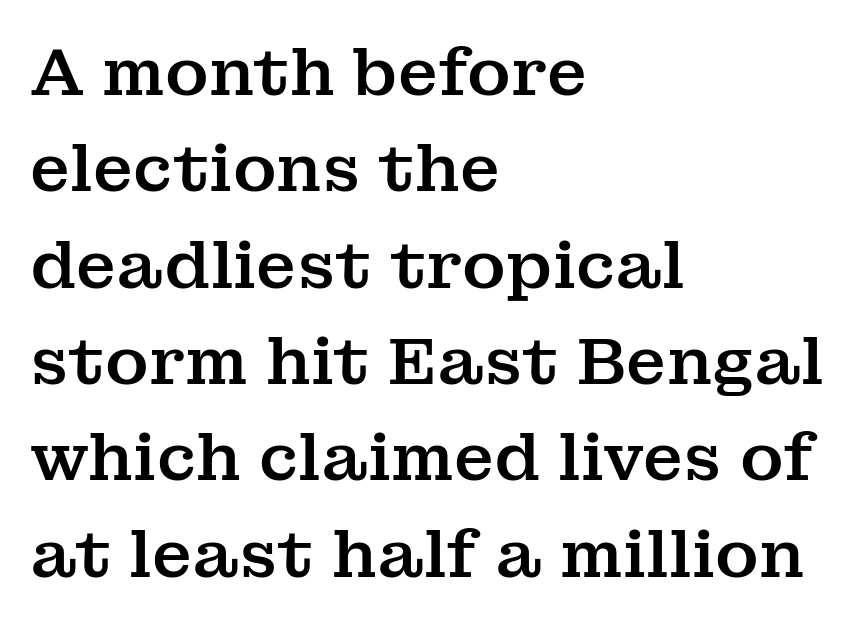
The image shows 66 px serif type, upright; set left-aligned, normal line spacing (1.46x), normal letter spacing, not underlined; medium stroke contrast and a medium x-height.
